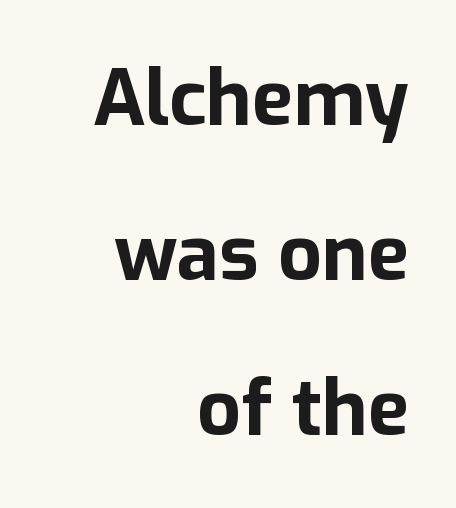
{"serif": "no", "italic": "no", "bold": "yes", "weight": "bold", "width": "normal", "stroke_contrast": "low", "x_height": "medium", "monospaced": "no", "underline": "no", "align": "right", "line_spacing": "loose", "line_spacing_ratio": 2.01, "letter_spacing": "normal", "letter_spacing_em": 0.0, "glyph_px": 77}
